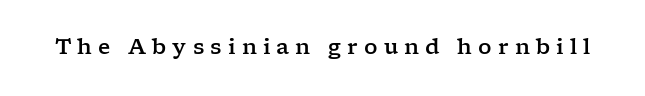
Check under the words: just untouched page. Is there any slant? The stems are plumb. Short note: letters widely spaced.
